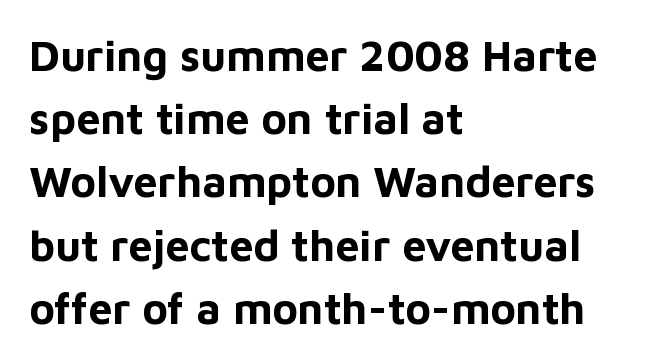
A dark, heavy texture on the line: the type is bold. Style check: upright. Each line starts at the same left margin while the right side varies. Horizontal bands of white between lines are of average thickness.
